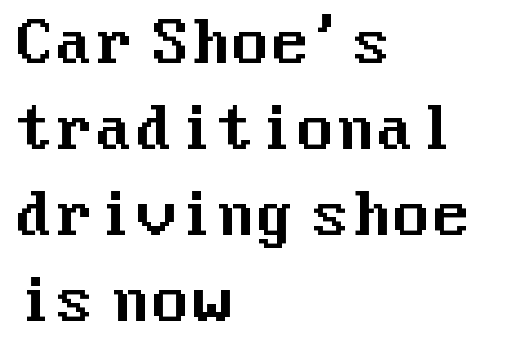
The image shows 58 px sans-serif type, upright; set left-aligned, normal line spacing (1.48x), normal letter spacing, not underlined; medium stroke contrast and a medium x-height.
